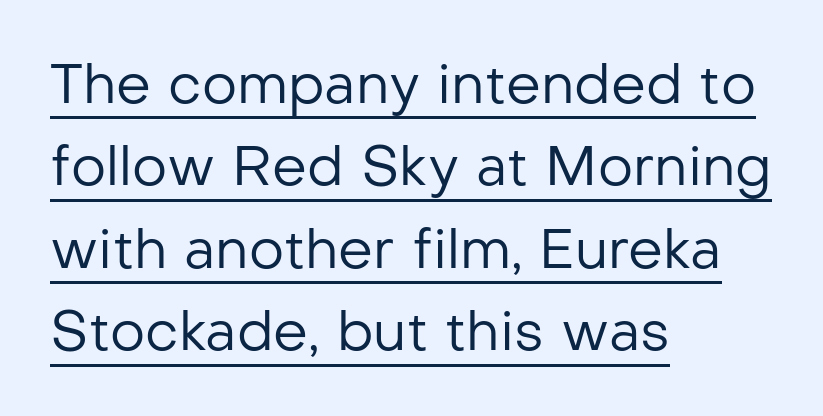
{"serif": "no", "italic": "no", "bold": "no", "weight": "regular", "width": "normal", "stroke_contrast": "low", "x_height": "medium", "monospaced": "no", "underline": "yes", "align": "left", "line_spacing": "normal", "line_spacing_ratio": 1.5, "letter_spacing": "normal", "letter_spacing_em": 0.0, "glyph_px": 55}
